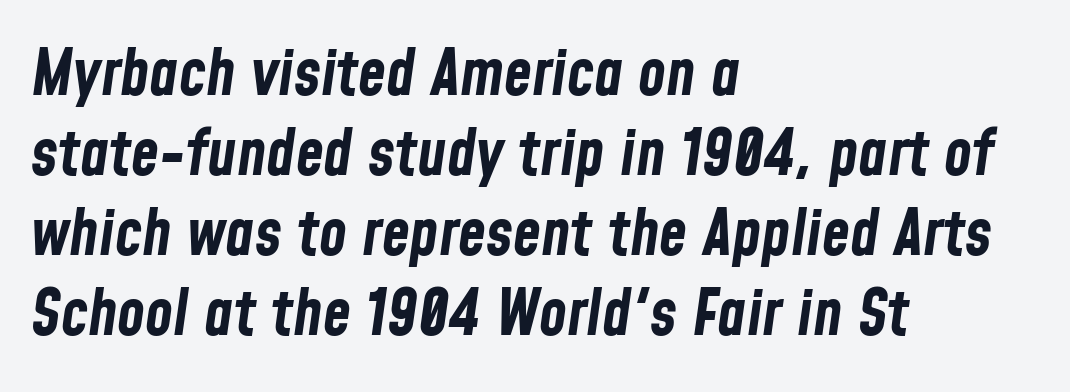
{"italic": "yes", "lean": "right", "slant_degrees": 8, "bold": "yes", "weight": "bold", "width": "condensed", "stroke_contrast": "low", "x_height": "medium", "monospaced": "no", "underline": "no", "align": "left", "line_spacing": "normal", "line_spacing_ratio": 1.25, "letter_spacing": "normal", "letter_spacing_em": 0.0, "glyph_px": 64}
